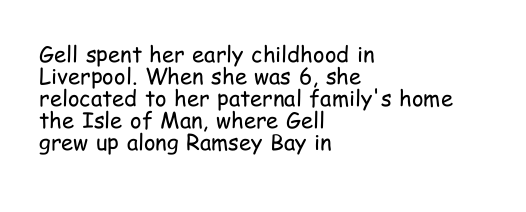
The image shows 22 px text type, upright; set left-aligned, tight line spacing (1.0x), normal letter spacing, not underlined.
